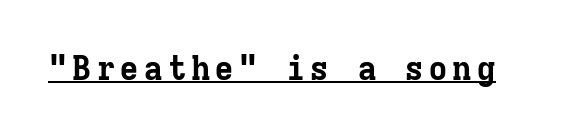
Q: Is the text bold? A: Yes.
Q: Is the text italic (slanted)? A: No, it is upright.
Q: Is the typeface a serif or a sans-serif typeface? A: Serif.
Q: Is the text underlined? A: Yes.
Q: Width (condensed, normal, or wide)? A: Normal.
Q: Stroke contrast? A: Low.
Q: x-height? A: Medium.
Q: Monospaced? A: Yes.
